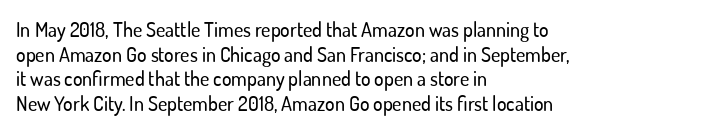
The image shows 20 px text type, upright; set left-aligned, line spacing 1.23x, normal letter spacing, not underlined.
